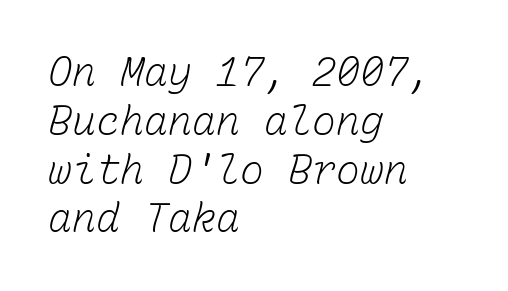
The image shows 40 px light type, monospaced; set left-aligned, line spacing 1.22x, normal letter spacing, not underlined; low stroke contrast and a medium x-height.
